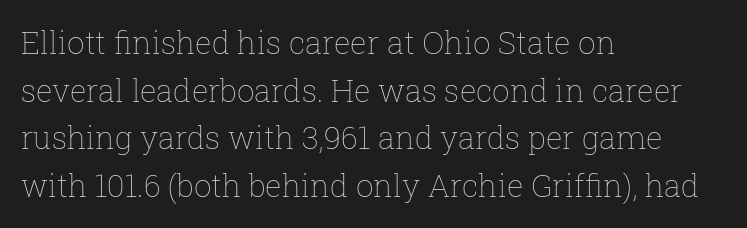
The image shows 31 px thin type, upright; set left-aligned, normal line spacing (1.54x), normal letter spacing, not underlined; low stroke contrast and a medium x-height.
